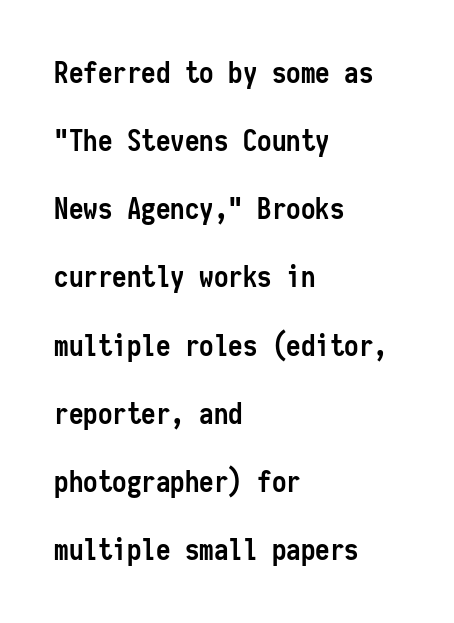
Q: Is the text bold? A: Yes.
Q: Is the text italic (slanted)? A: No, it is upright.
Q: Is the typeface a serif or a sans-serif typeface? A: Sans-serif.
Q: Is the text underlined? A: No.
Q: How is the paragraph aligned? A: Left-aligned.
Q: Is the spacing between letters normal or unusually wide? A: Normal.
Q: Is the spacing between lines tight, normal or loose? A: Loose.
Q: Width (condensed, normal, or wide)? A: Condensed.
Q: Stroke contrast? A: Low.
Q: x-height? A: Medium.
Q: Monospaced? A: Yes.
